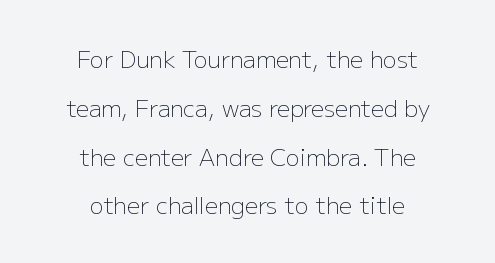
{"italic": "no", "bold": "no", "underline": "no", "align": "center", "line_spacing": "loose", "line_spacing_ratio": 2.12, "letter_spacing": "normal", "letter_spacing_em": 0.0, "glyph_px": 23}
